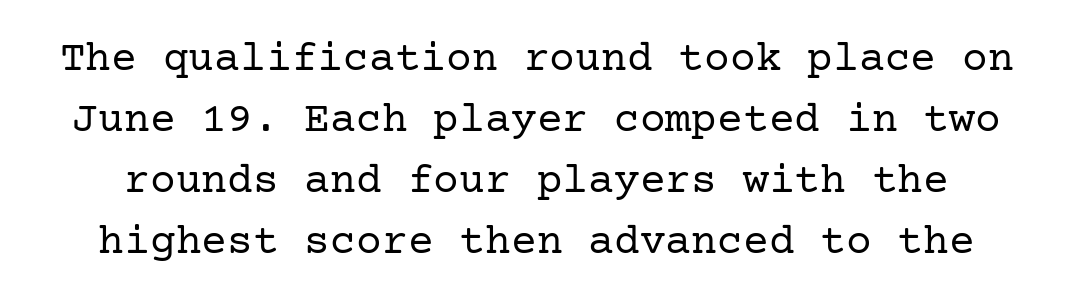
The image shows 43 px regular-weight serif type, upright; set normal line spacing (1.42x), normal letter spacing, not underlined; low stroke contrast and a medium x-height.
